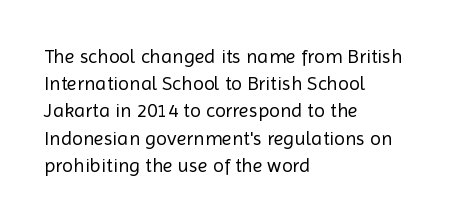
Q: Is the text bold? A: No.
Q: Is the text italic (slanted)? A: No, it is upright.
Q: Is the text underlined? A: No.
Q: How is the paragraph aligned? A: Left-aligned.
Q: Is the spacing between letters normal or unusually wide? A: Normal.
Q: Is the spacing between lines tight, normal or loose? A: Normal.
